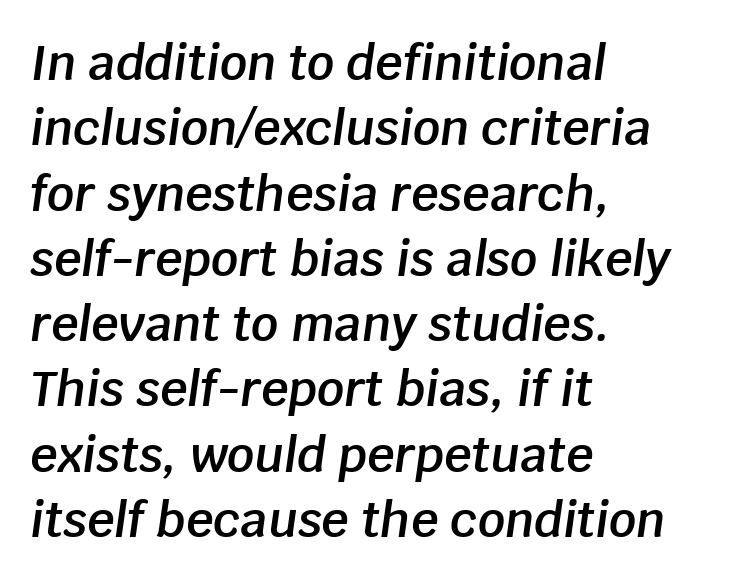
The image shows 48 px semibold type, italic (leaning right); set left-aligned, normal line spacing (1.36x), normal letter spacing, not underlined; low stroke contrast and a large x-height.
